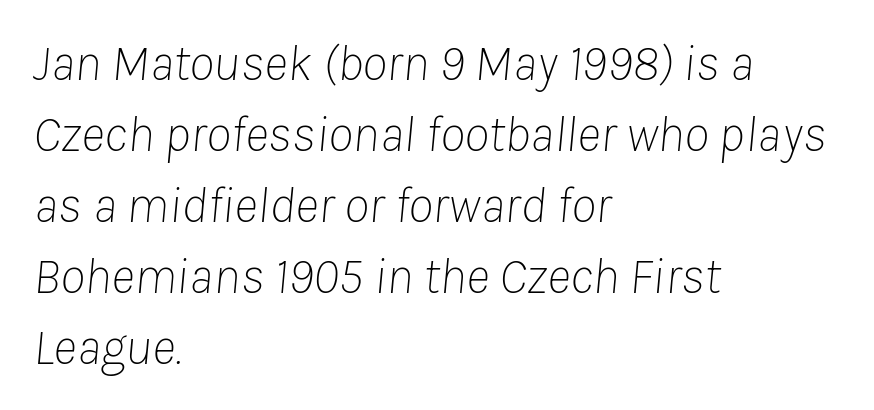
The image shows 51 px thin type, italic (leaning right); set left-aligned, normal line spacing (1.39x), normal letter spacing, not underlined; low stroke contrast and a medium x-height.
